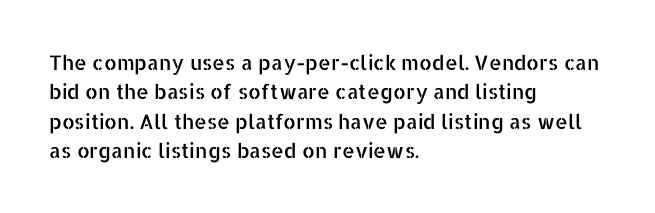
Notice how the passage keeps a crisp vertical edge on the left only. The space directly below the letters is spotless. The designer left line spacing at the default. Honestly, the letter spacing is just normal — you wouldn't notice it. Posture: vertical.
